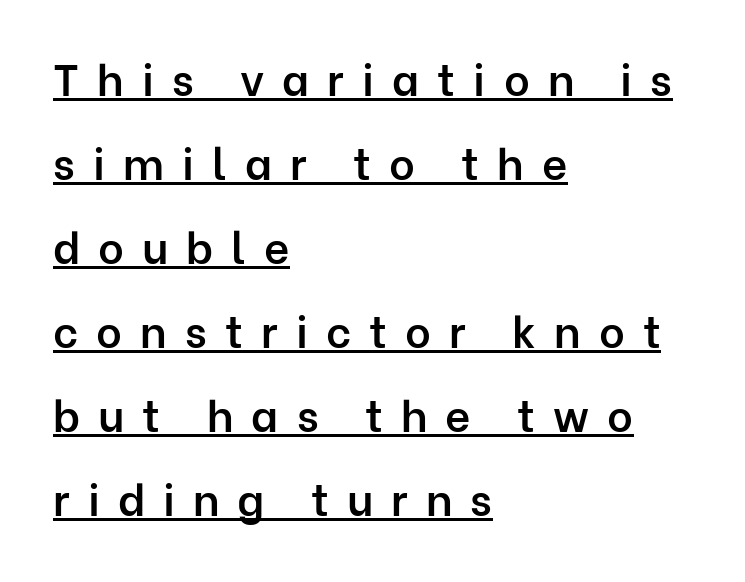
The image shows 44 px semibold sans-serif type, upright; set left-aligned, loose line spacing (1.91x), unusually wide letter spacing (+0.41 em), underlined; low stroke contrast and a medium x-height.
